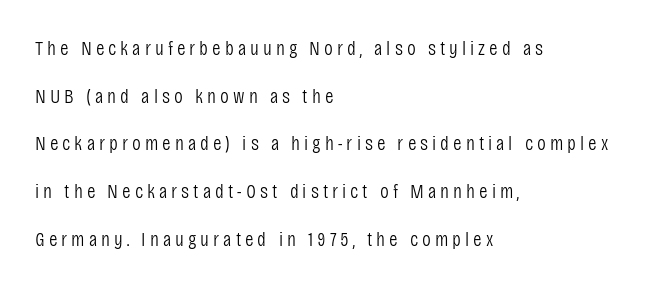
{"italic": "no", "bold": "no", "underline": "no", "align": "left", "line_spacing": "loose", "line_spacing_ratio": 2.27, "glyph_px": 21}
